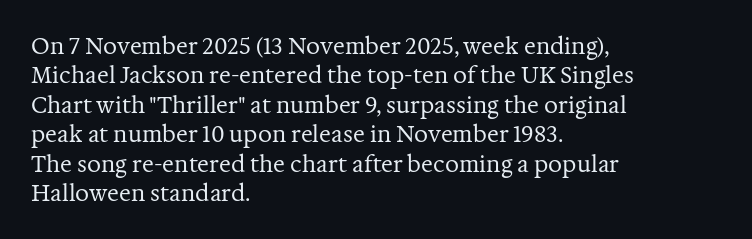
{"italic": "no", "bold": "no", "underline": "no", "align": "left", "line_spacing": "normal", "line_spacing_ratio": 1.34, "letter_spacing": "normal", "letter_spacing_em": 0.0, "glyph_px": 22}
